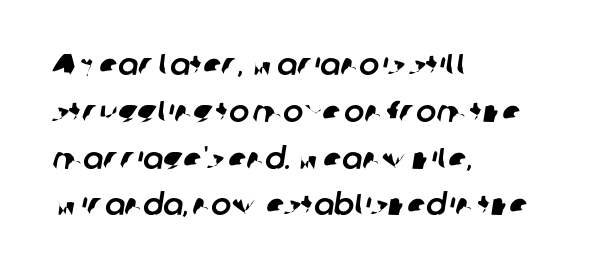
Q: Is the typeface a serif or a sans-serif typeface? A: Sans-serif.
Q: Is the text underlined? A: No.
Q: How is the paragraph aligned? A: Left-aligned.
Q: Is the spacing between letters normal or unusually wide? A: Normal.
Q: Is the spacing between lines tight, normal or loose? A: Normal.
Q: Width (condensed, normal, or wide)? A: Normal.
Q: Stroke contrast? A: Low.
Q: x-height? A: Medium.
Q: Monospaced? A: No.
